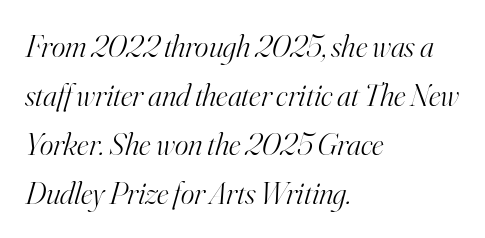
The image shows 32 px light serif type, italic (leaning right); set left-aligned, normal line spacing (1.53x), normal letter spacing, not underlined; high stroke contrast and a small x-height.
